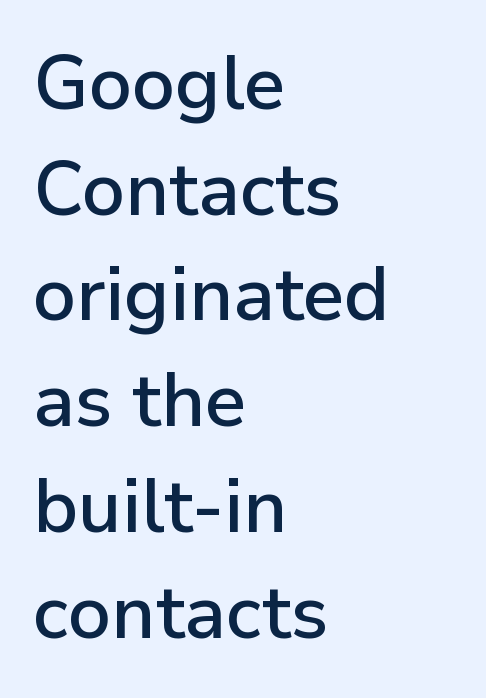
Q: Is the text italic (slanted)? A: No, it is upright.
Q: Is the typeface a serif or a sans-serif typeface? A: Sans-serif.
Q: Is the text underlined? A: No.
Q: How is the paragraph aligned? A: Left-aligned.
Q: Is the spacing between letters normal or unusually wide? A: Normal.
Q: Is the spacing between lines tight, normal or loose? A: Normal.
Q: Width (condensed, normal, or wide)? A: Normal.
Q: Stroke contrast? A: Low.
Q: x-height? A: Medium.
Q: Monospaced? A: No.
